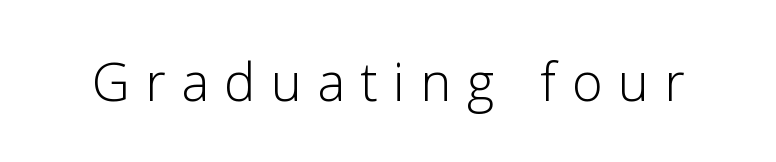
{"serif": "no", "italic": "no", "bold": "no", "weight": "light", "width": "normal", "stroke_contrast": "low", "x_height": "medium", "monospaced": "no", "underline": "no", "letter_spacing": "wide", "letter_spacing_em": 0.22, "glyph_px": 70}
